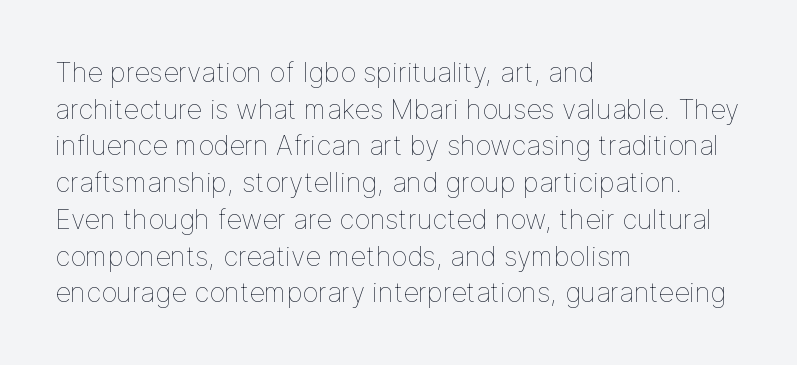
Reading down the block, your eye returns to a fixed left position each line. Do the letters lean? They stand straight. The strip under each line holds only bare page. Bold? No — there's no thickening of the strokes. Line spacing here is normal. Glyph-to-glyph distance matches everyday printed text.
